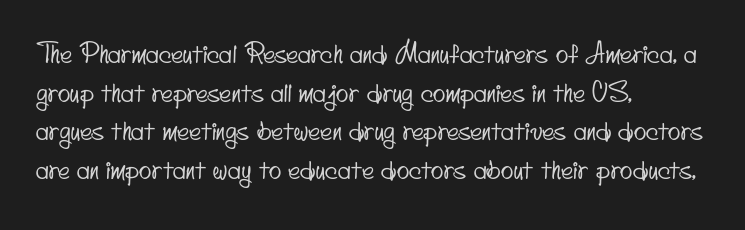
Q: Is the text underlined? A: No.
Q: How is the paragraph aligned? A: Left-aligned.
Q: Is the spacing between letters normal or unusually wide? A: Normal.
Q: Is the spacing between lines tight, normal or loose? A: Normal.
